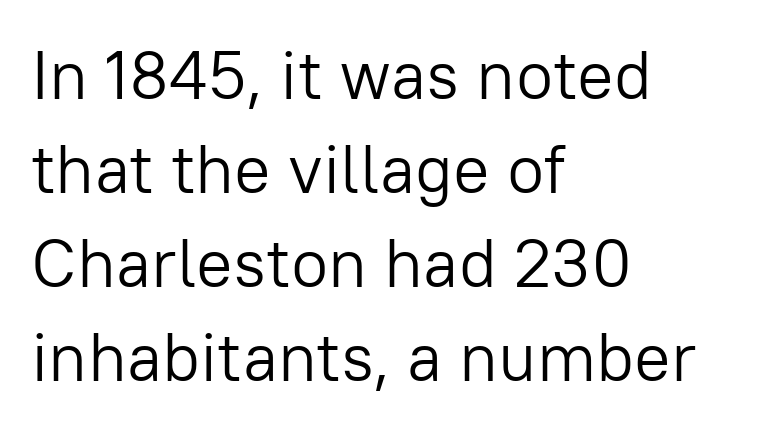
The image shows 68 px light sans-serif type, upright; set left-aligned, normal line spacing (1.38x), normal letter spacing, not underlined; low stroke contrast and a medium x-height.
